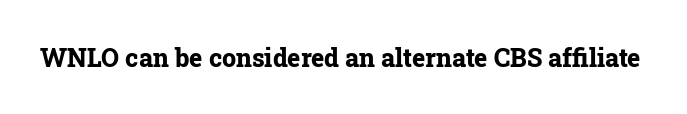
The image shows 25 px bold type, upright; set normal letter spacing, not underlined.
